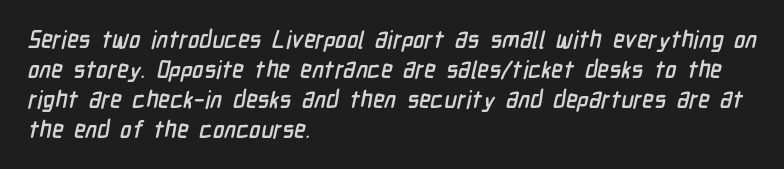
{"underline": "no", "align": "left", "line_spacing": "normal", "line_spacing_ratio": 1.25, "letter_spacing": "normal", "letter_spacing_em": 0.0, "glyph_px": 24}
